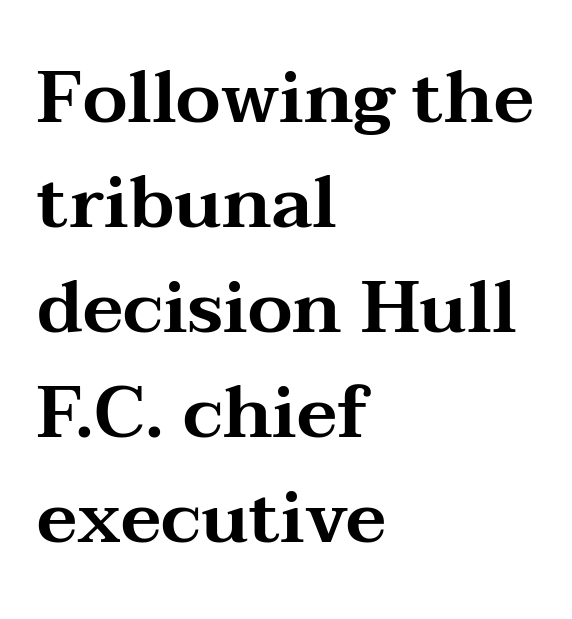
{"serif": "yes", "italic": "no", "width": "wide", "stroke_contrast": "medium", "x_height": "medium", "monospaced": "no", "underline": "no", "align": "left", "line_spacing": "normal", "line_spacing_ratio": 1.46, "letter_spacing": "normal", "letter_spacing_em": 0.0, "glyph_px": 72}
